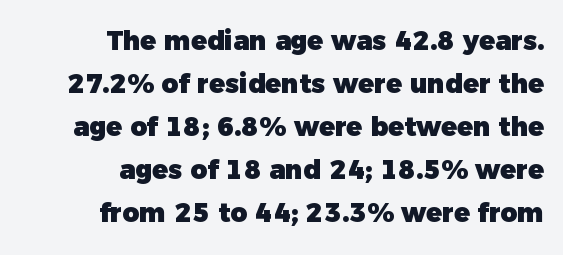
The image shows 26 px bold type; set right-aligned, normal line spacing (1.65x), normal letter spacing, not underlined.
